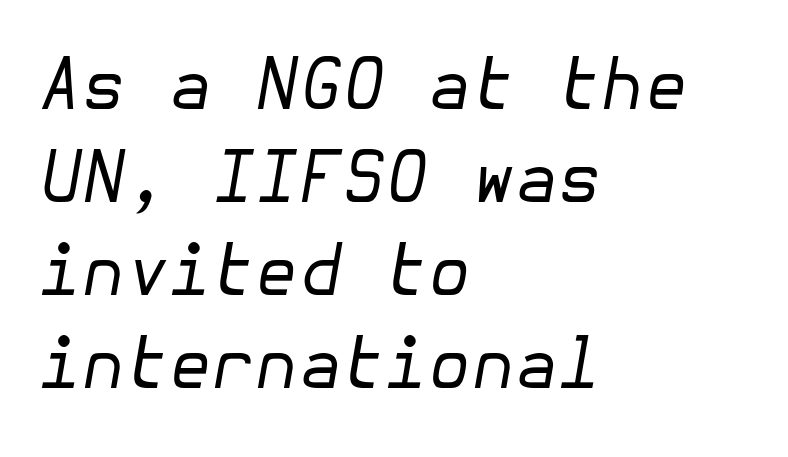
The image shows 70 px regular-weight type, italic (leaning right); set left-aligned, normal line spacing (1.33x), normal letter spacing, not underlined; low stroke contrast and a medium x-height.
